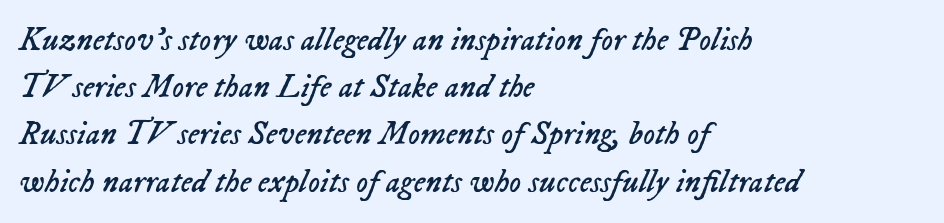
Is the stroke heavy? The answer is a plain regular-or-lighter. Compared with a centered layout, this one pins lines to the left instead. Does extra space separate the letters? No, they use regular spacing. Each letter keeps its own natural width here, so spacing adapts to shape. This sample keeps an unexceptional amount of space between lines.
